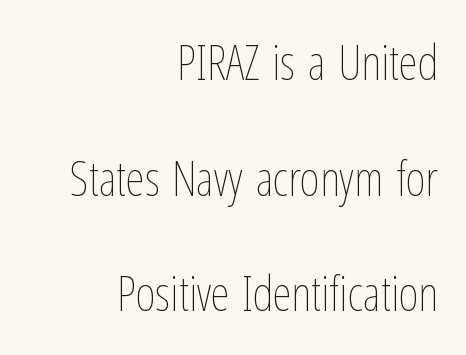
The image shows 48 px thin, condensed type, upright; set right-aligned, loose line spacing (2.41x), normal letter spacing, not underlined; low stroke contrast and a medium x-height.
